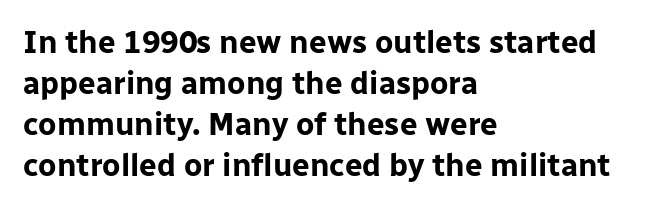
Q: Is the text bold? A: Yes.
Q: Is the text italic (slanted)? A: No, it is upright.
Q: Is the typeface a serif or a sans-serif typeface? A: Sans-serif.
Q: Is the text underlined? A: No.
Q: How is the paragraph aligned? A: Left-aligned.
Q: Is the spacing between letters normal or unusually wide? A: Normal.
Q: Is the spacing between lines tight, normal or loose? A: Normal.
Q: Width (condensed, normal, or wide)? A: Normal.
Q: Stroke contrast? A: Low.
Q: x-height? A: Medium.
Q: Monospaced? A: No.
